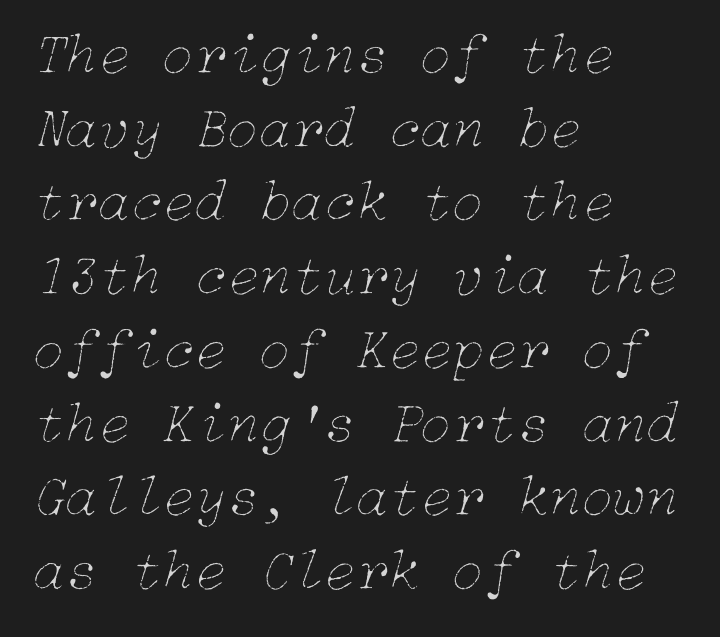
Tall strokes in this sample are angled rather than plumb. The gap between lines stays unmarked. A typesetter would call this leading conventional body-copy spacing. You could call the tracking neutral — neither tight nor loose.
